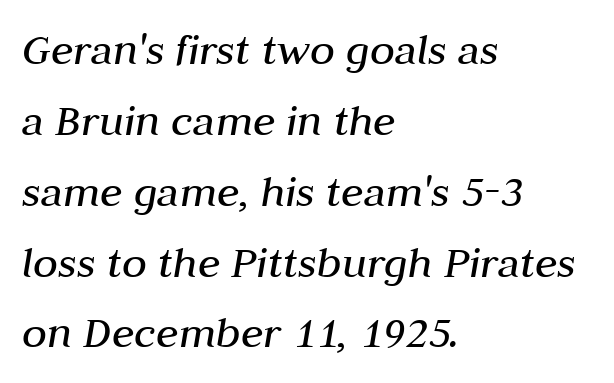
Q: Is the text bold? A: No.
Q: Is the text italic (slanted)? A: Yes, it leans right by about 10 degrees.
Q: Is the text underlined? A: No.
Q: How is the paragraph aligned? A: Left-aligned.
Q: Is the spacing between letters normal or unusually wide? A: Normal.
Q: Is the spacing between lines tight, normal or loose? A: Normal.
Q: Width (condensed, normal, or wide)? A: Normal.
Q: Stroke contrast? A: Medium.
Q: x-height? A: Medium.
Q: Monospaced? A: No.
